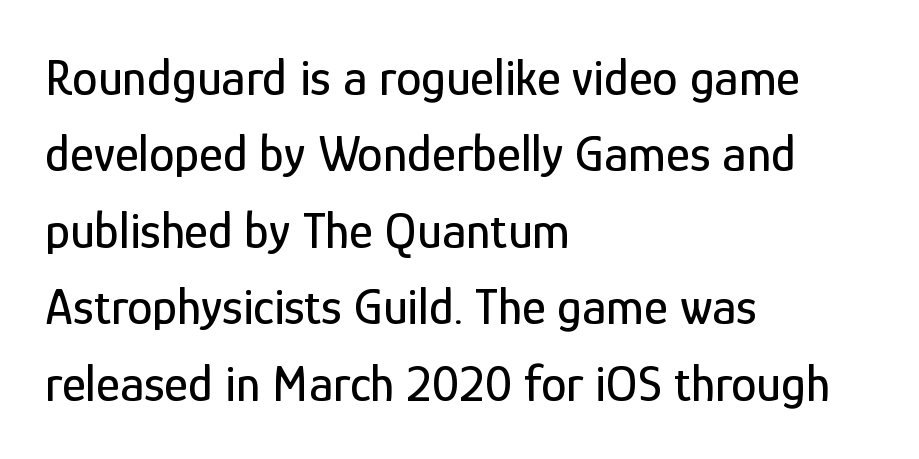
The passage shown is typeset with a sans-serif family. Compared with typical paragraphs, the rows here are spaced about the same. This rendering leaves character spacing at its baseline value. A typesetter would call this proportional, since set widths differ per character. Typeset ragged right — the left edge is the straight one.
